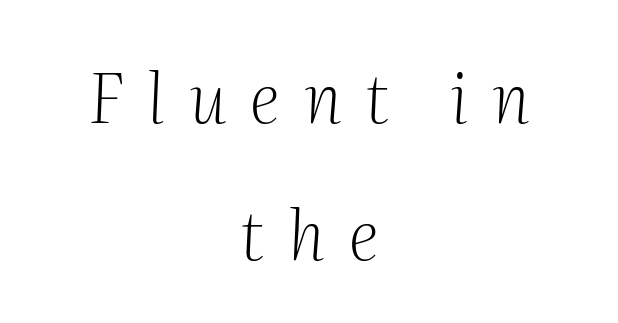
Leftover space on each line is divided equally before and after the words. These glyphs show unthickened strokes, regular width or finer. Compared with typical body copy, the letter spacing here is much looser. The face used here is proportionally spaced, like ordinary book or web type.
